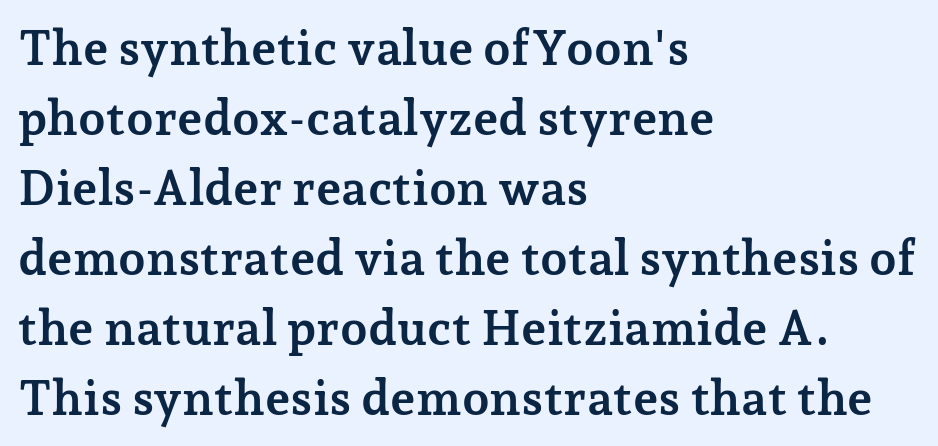
Q: Is the text bold? A: Yes.
Q: Is the text italic (slanted)? A: No, it is upright.
Q: Is the typeface a serif or a sans-serif typeface? A: Serif.
Q: Is the text underlined? A: No.
Q: How is the paragraph aligned? A: Left-aligned.
Q: Is the spacing between letters normal or unusually wide? A: Normal.
Q: Is the spacing between lines tight, normal or loose? A: Normal.
Q: Width (condensed, normal, or wide)? A: Normal.
Q: Stroke contrast? A: Low.
Q: x-height? A: Medium.
Q: Monospaced? A: No.
